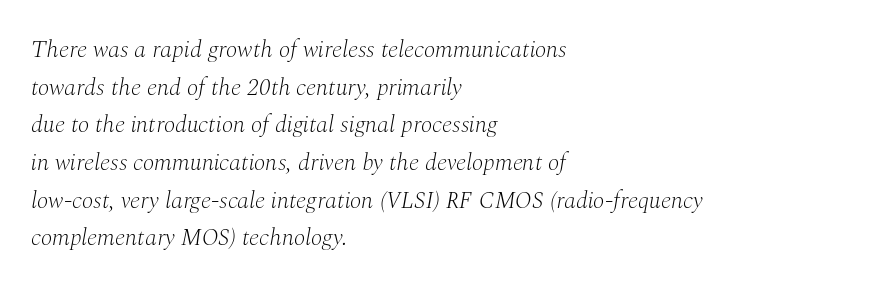
The lines in this sample share a left origin and differ only in where they stop. The specimen omits any rule beneath the text block's lines. Nothing heavy about these letters — not bold at all. Is there much room between lines? A standard amount, neither cramped nor airy.
